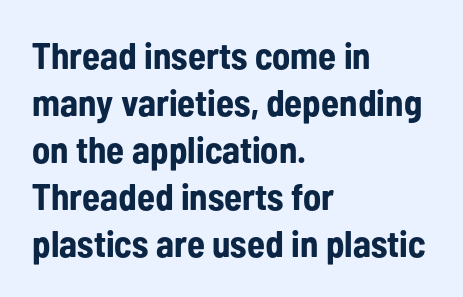
You could call the tracking neutral — neither tight nor loose. Does the type have serifs? No, each stem ends abruptly. Look at the stroke-to-counter ratio: heavy, a bold. Every stem runs plumb, perpendicular to the baseline. A bare baseline throughout the passage.
